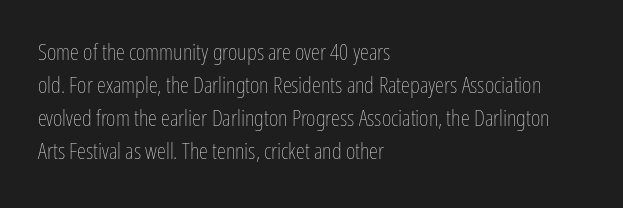
The image shows 23 px text type, upright; set left-aligned, normal line spacing (1.44x), normal letter spacing, not underlined.
